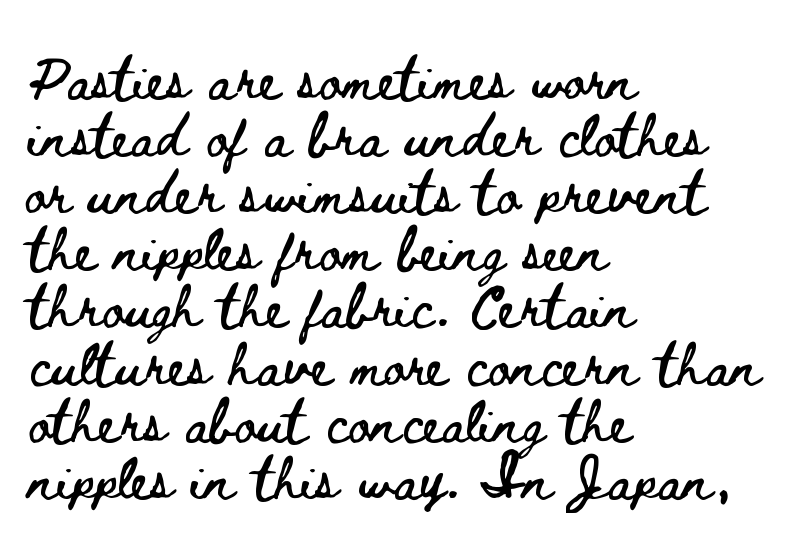
Q: Is the text underlined? A: No.
Q: How is the paragraph aligned? A: Left-aligned.
Q: Is the spacing between letters normal or unusually wide? A: Normal.
Q: Is the spacing between lines tight, normal or loose? A: Normal.
Q: Width (condensed, normal, or wide)? A: Wide.
Q: Stroke contrast? A: Low.
Q: x-height? A: Small.
Q: Monospaced? A: No.
